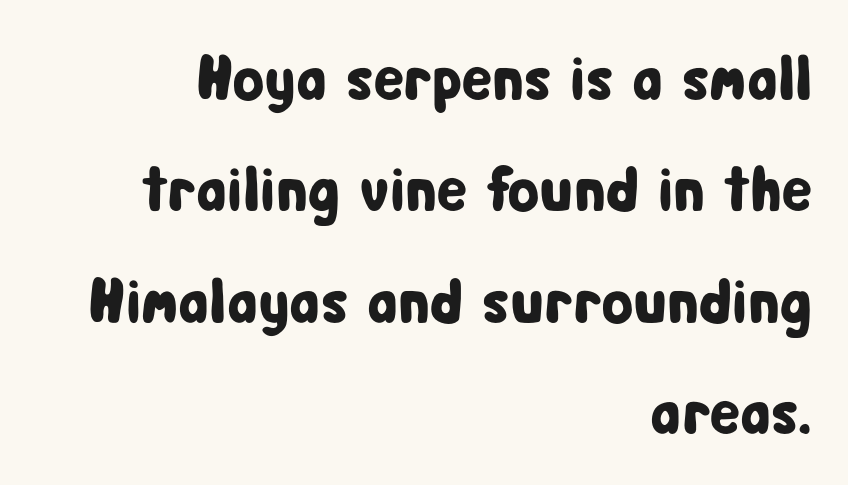
Q: Is the text italic (slanted)? A: No, it is upright.
Q: Is the typeface a serif or a sans-serif typeface? A: Sans-serif.
Q: Is the text underlined? A: No.
Q: How is the paragraph aligned? A: Right-aligned.
Q: Is the spacing between letters normal or unusually wide? A: Normal.
Q: Width (condensed, normal, or wide)? A: Condensed.
Q: Stroke contrast? A: Low.
Q: x-height? A: Medium.
Q: Monospaced? A: No.
